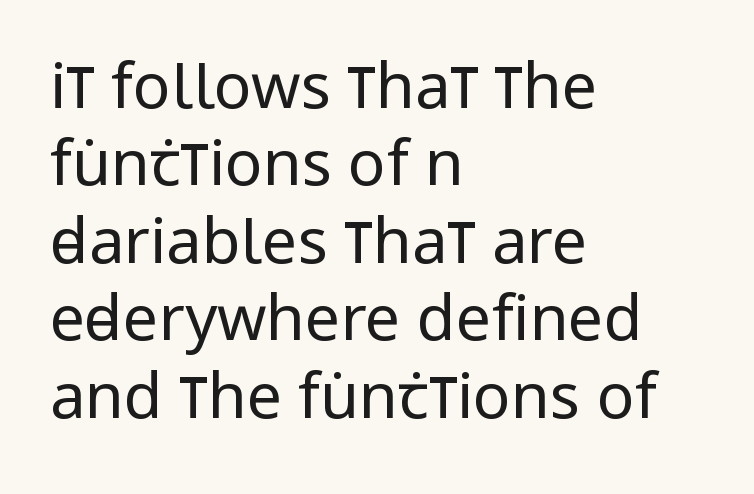
Q: Is the text bold? A: No.
Q: Is the text italic (slanted)? A: No, it is upright.
Q: Is the typeface a serif or a sans-serif typeface? A: Sans-serif.
Q: Is the text underlined? A: No.
Q: How is the paragraph aligned? A: Left-aligned.
Q: Is the spacing between letters normal or unusually wide? A: Normal.
Q: Width (condensed, normal, or wide)? A: Condensed.
Q: Stroke contrast? A: Low.
Q: x-height? A: Large.
Q: Monospaced? A: No.
